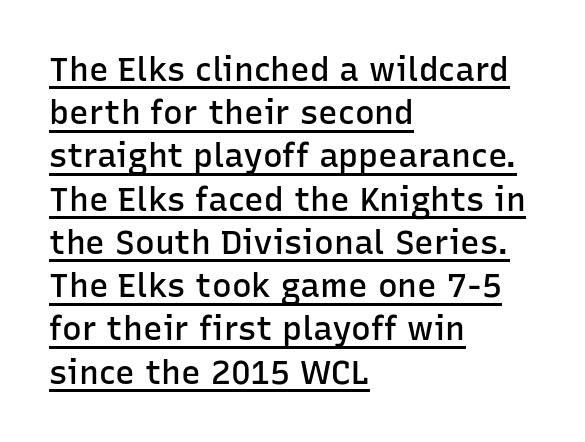
The letters are semibold — heavier than regular but short of a full bold. Each letter keeps its own natural width here, so spacing adapts to shape. The typeface chosen for these lines omits serifs. The vertical gap from one line to the next is medium.
